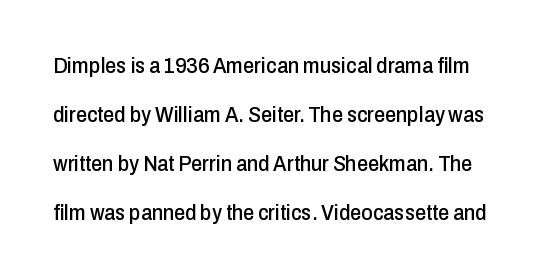
Italic? Not at all — the glyphs are vertical. Quick note: interline space is abundant. The area under the type is left untouched. There is no visible air inserted between adjacent glyphs.
